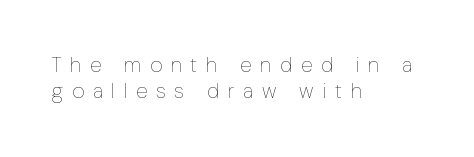
Q: Is the text bold? A: No.
Q: Is the text italic (slanted)? A: No, it is upright.
Q: Is the text underlined? A: No.
Q: How is the paragraph aligned? A: Left-aligned.
Q: Is the spacing between letters normal or unusually wide? A: Unusually wide.
Q: Is the spacing between lines tight, normal or loose? A: Normal.
